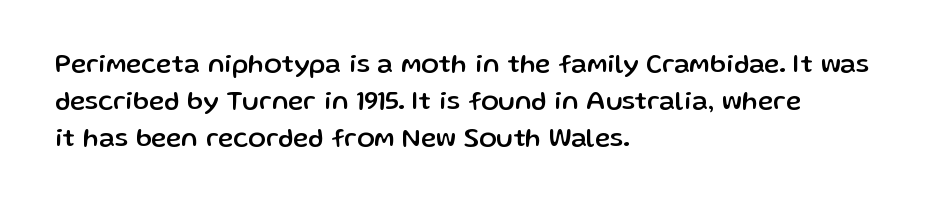
{"italic": "no", "underline": "no", "align": "left", "line_spacing": "normal", "line_spacing_ratio": 1.42, "letter_spacing": "normal", "letter_spacing_em": 0.0, "glyph_px": 26}
